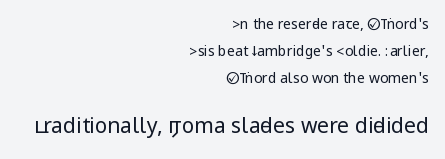
The image shows 21 px text type, upright; set right-aligned, loose line spacing (1.92x), normal letter spacing, not underlined; the second (bottom) block is 1.5x larger.
